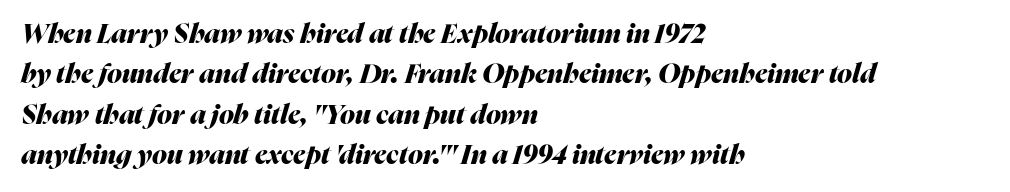
The image shows 27 px bold type, italic (leaning right); set left-aligned, normal line spacing (1.5x), normal letter spacing, not underlined.
